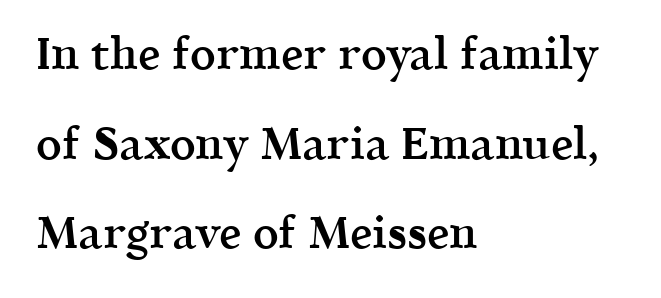
{"serif": "yes", "italic": "no", "bold": "semi", "weight": "semibold", "width": "normal", "x_height": "medium", "monospaced": "no", "underline": "no", "align": "left", "line_spacing": "loose", "line_spacing_ratio": 1.99, "letter_spacing": "normal", "letter_spacing_em": 0.0, "glyph_px": 45}
